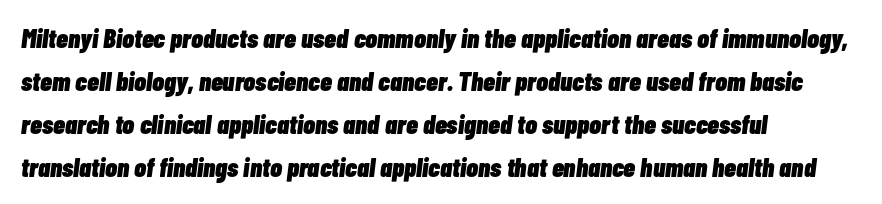
Q: Is the text bold? A: Yes.
Q: Is the text italic (slanted)? A: Yes, it leans right by about 7 degrees.
Q: Is the text underlined? A: No.
Q: How is the paragraph aligned? A: Left-aligned.
Q: Is the spacing between letters normal or unusually wide? A: Normal.
Q: Is the spacing between lines tight, normal or loose? A: Normal.
